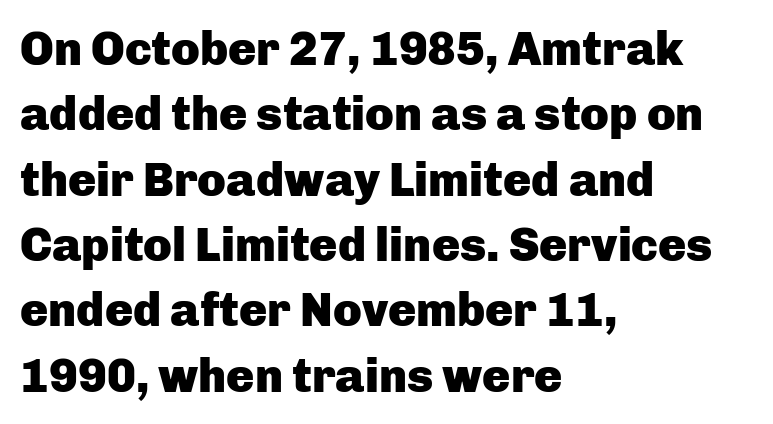
Q: Is the text bold? A: Yes.
Q: Is the text italic (slanted)? A: No, it is upright.
Q: Is the typeface a serif or a sans-serif typeface? A: Sans-serif.
Q: Is the text underlined? A: No.
Q: How is the paragraph aligned? A: Left-aligned.
Q: Is the spacing between letters normal or unusually wide? A: Normal.
Q: Is the spacing between lines tight, normal or loose? A: Normal.
Q: Width (condensed, normal, or wide)? A: Normal.
Q: Stroke contrast? A: Low.
Q: x-height? A: Medium.
Q: Monospaced? A: No.
